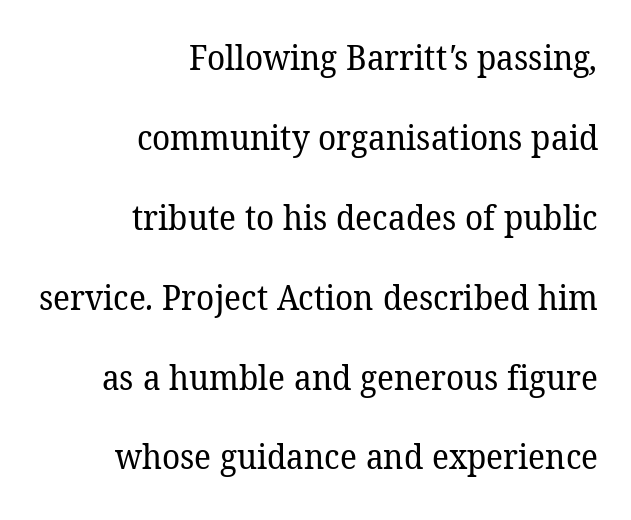
{"serif": "yes", "bold": "no", "weight": "regular", "width": "normal", "stroke_contrast": "low", "x_height": "medium", "monospaced": "no", "underline": "no", "align": "right", "line_spacing": "loose", "line_spacing_ratio": 2.35, "letter_spacing": "normal", "letter_spacing_em": 0.0, "glyph_px": 34}
